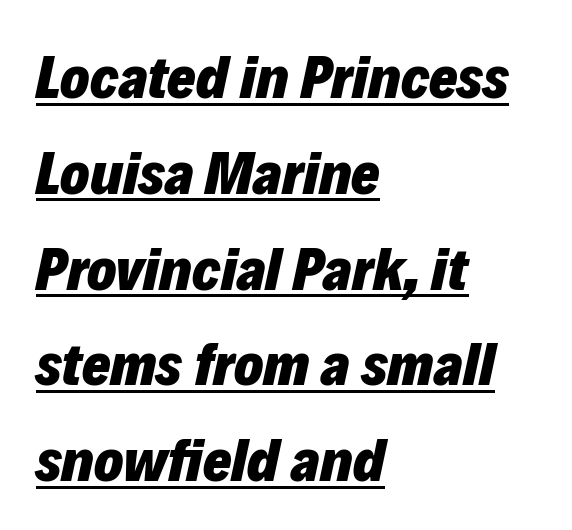
Tracking here is standard; glyphs follow each other at the usual distance. Honestly, the row spacing looks completely unremarkable. A typesetter would call this proportional, since set widths differ per character. A baseline rule has been typeset under these characters. Emphasis-style slanted type is in use.
